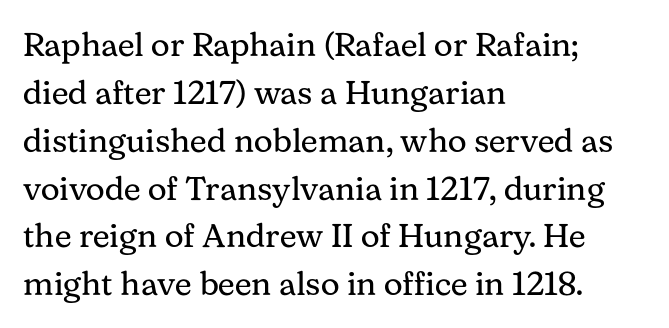
{"serif": "yes", "italic": "no", "bold": "no", "weight": "regular", "width": "normal", "stroke_contrast": "medium", "x_height": "medium", "monospaced": "no", "underline": "no", "align": "left", "line_spacing": "normal", "line_spacing_ratio": 1.45, "letter_spacing": "normal", "letter_spacing_em": 0.0, "glyph_px": 33}
